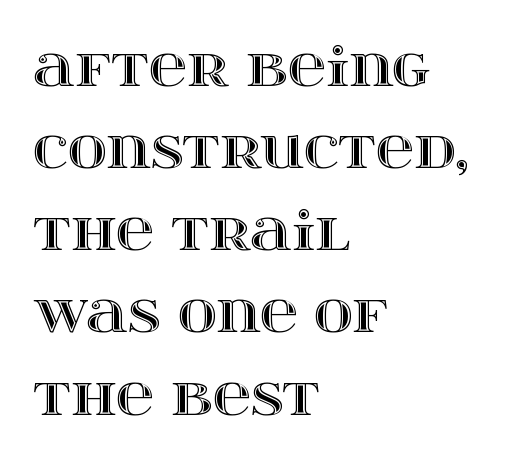
Line beginnings align vertically; line endings do not. Does extra space separate the letters? No, they use regular spacing. Each letter keeps its own natural width here, so spacing adapts to shape. Posture: upright roman. Successive baselines arrive at the customary interval.
